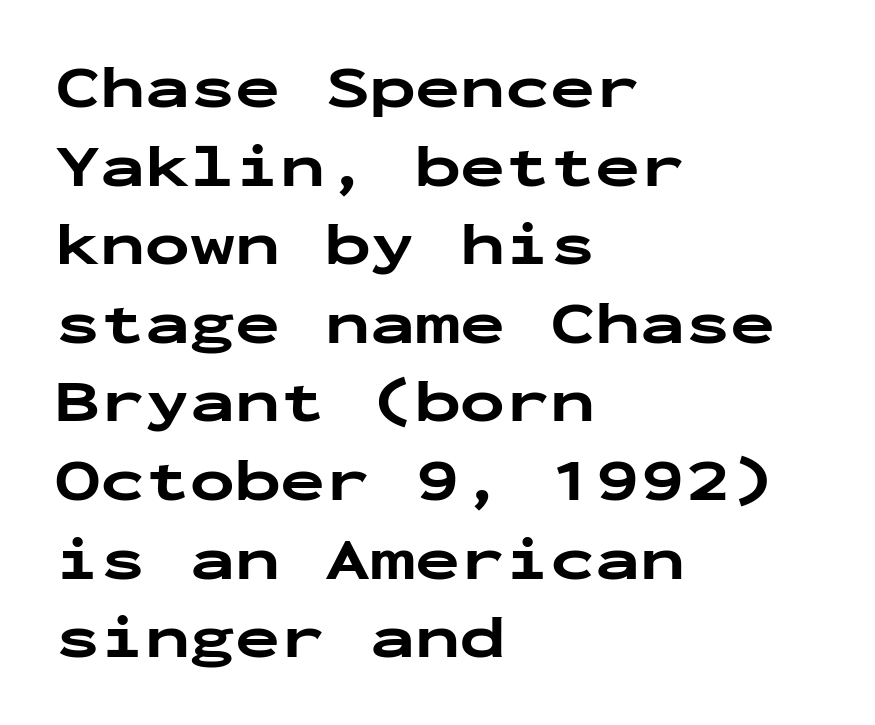
The image shows 60 px bold, wide sans-serif type, upright, monospaced; set left-aligned, normal line spacing (1.31x), normal letter spacing, not underlined; low stroke contrast and a medium x-height.
